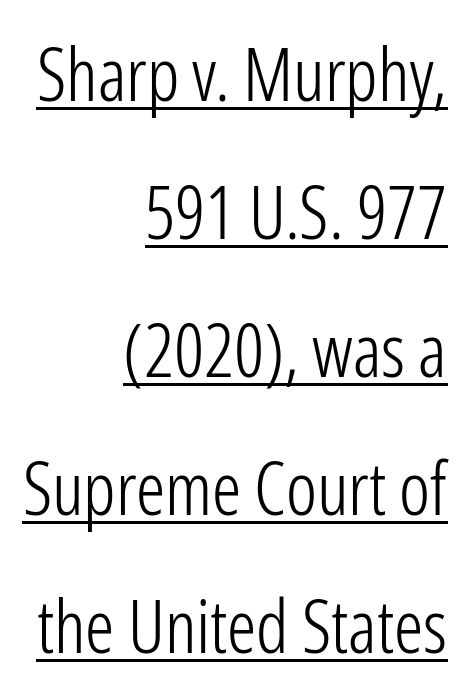
The image shows 73 px light, condensed sans-serif type, upright; set right-aligned, line spacing 1.89x, normal letter spacing, underlined; low stroke contrast and a medium x-height.
